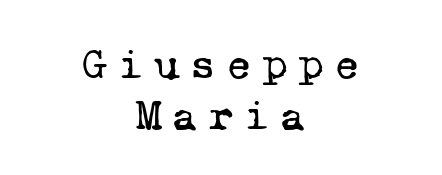
The gap between lines stays unmarked. The passage shown is typeset with a serif family. Monospaced: the letters line up in strict vertical columns. You could only call the tracking loose — the letters float apart. Notice how the passage keeps no hard edge, just a central spine. The strokes are not fattened; the text isn't bold.
